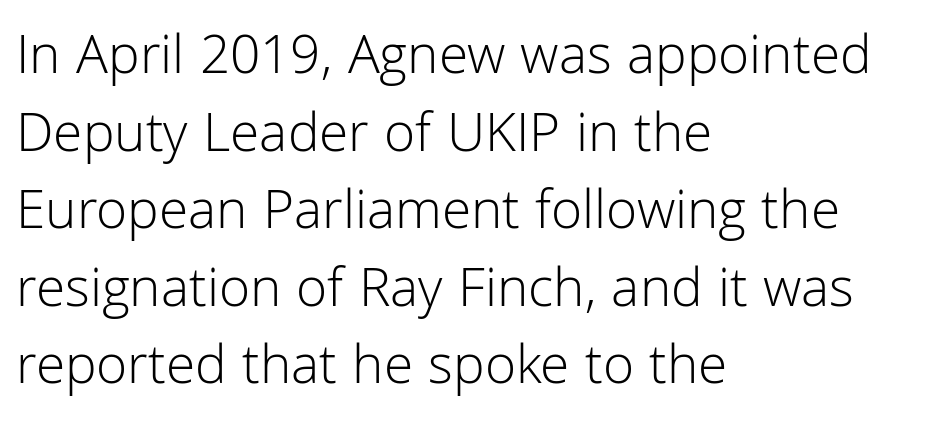
The image shows 57 px light sans-serif type, upright; set left-aligned, normal line spacing (1.36x), normal letter spacing, not underlined; low stroke contrast and a medium x-height.
